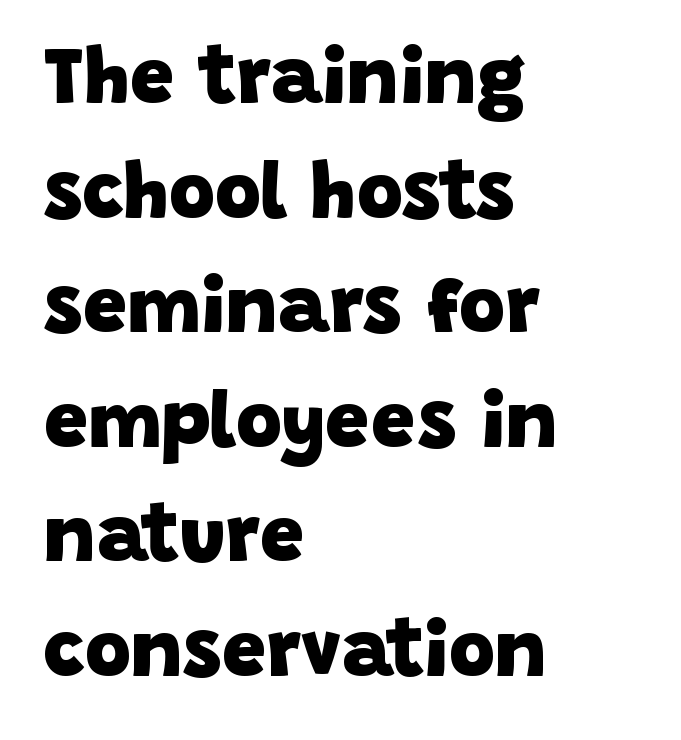
{"serif": "no", "bold": "yes", "weight": "heavy", "width": "normal", "stroke_contrast": "low", "x_height": "large", "monospaced": "no", "underline": "no", "align": "left", "line_spacing": "normal", "line_spacing_ratio": 1.45, "letter_spacing": "normal", "letter_spacing_em": 0.0, "glyph_px": 79}
